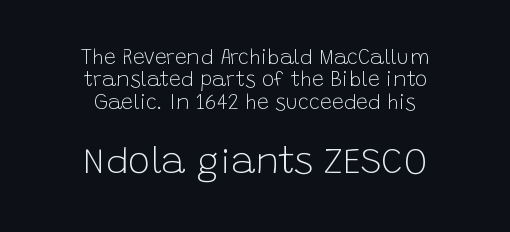
Q: Is the text bold? A: No.
Q: Is the text italic (slanted)? A: No, it is upright.
Q: Is the typeface a serif or a sans-serif typeface? A: Sans-serif.
Q: Is the text underlined? A: No.
Q: How is the paragraph aligned? A: Centered.
Q: Is the spacing between letters normal or unusually wide? A: Normal.
Q: Is the spacing between lines tight, normal or loose? A: Tight.
Q: Which block of text is set in a larger size, the first (top) or the second (bottom)? A: The second (bottom) one.
Q: Width (condensed, normal, or wide)? A: Normal.
Q: Stroke contrast? A: Low.
Q: x-height? A: Large.
Q: Monospaced? A: No.
